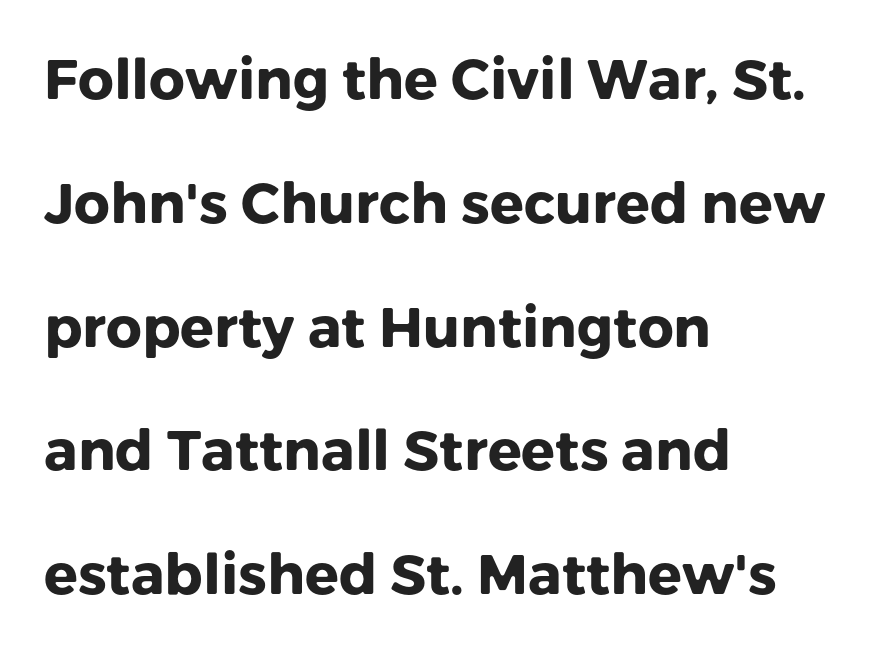
This is roman type, the default non-slanted kind. These lines are rendered in a variable-pitch font. Lines of text with bare space underneath. Stroke terminals: plain, sans-serif. In CSS terms this would be text-align: left.
